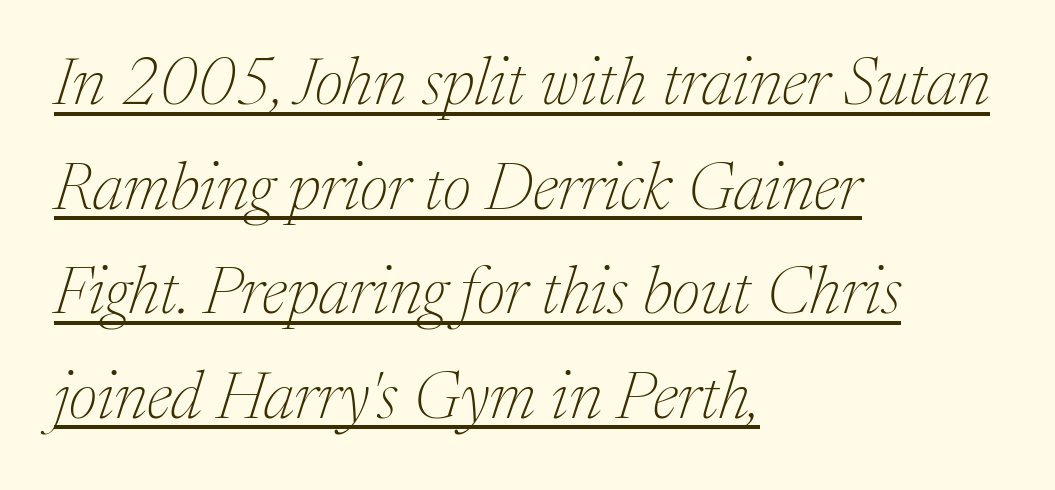
A serif font was chosen for this passage. Leading: standard. Looks like someone drew a line under every word here. What stands out about the letter spacing? Nothing — it is the standard amount.
